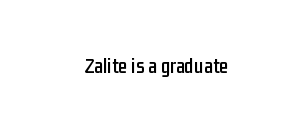
Q: Is the text italic (slanted)? A: No, it is upright.
Q: Is the text underlined? A: No.
Q: Is the spacing between letters normal or unusually wide? A: Normal.
